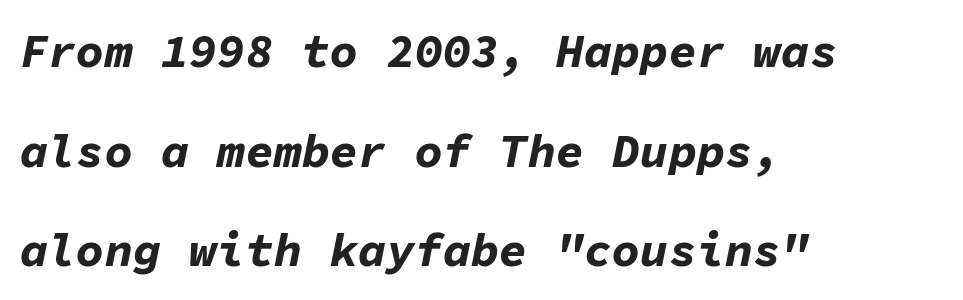
The lines are quadded left. This rendering leaves character spacing at its baseline value. Plenty of ink on the page — the face is bold. The space beneath each line is pristine and unruled. There's an unmistakable incline to the writing here. The face used here is monospaced, like something from a code editor.
